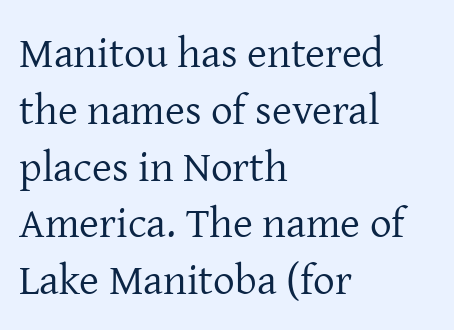
{"serif": "yes", "italic": "no", "bold": "no", "weight": "regular", "width": "normal", "stroke_contrast": "low", "x_height": "medium", "monospaced": "no", "underline": "no", "align": "left", "line_spacing": "normal", "line_spacing_ratio": 1.32, "letter_spacing": "normal", "letter_spacing_em": 0.0, "glyph_px": 43}
